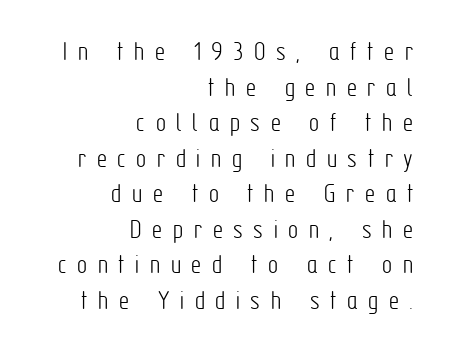
A typesetter would call this leading conventional body-copy spacing. The line texture is sparse and dotted thanks to wide tracking. Classification — sans serif. Descenders hang freely into open space. Is the stroke heavy? The answer is a plain regular-or-lighter.
